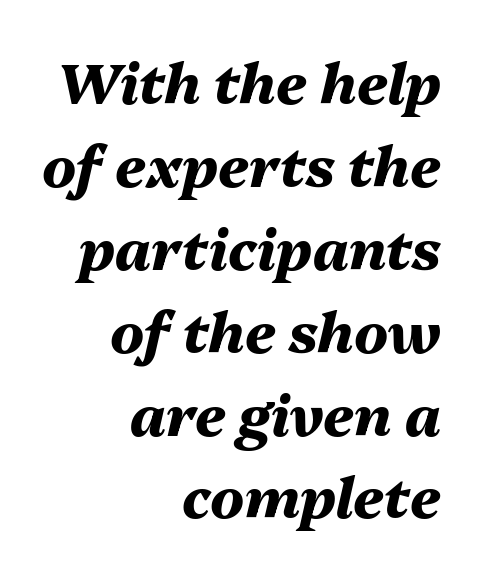
Posture: slanted. The baseline area is clear. Students, observe: this is what conventionally led text looks like. The gaps between neighbouring characters are ordinary and unremarkable.
